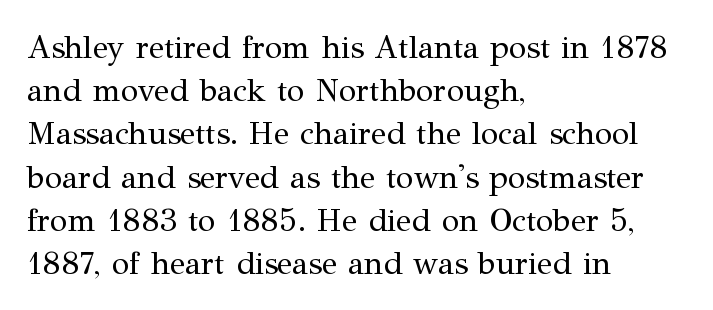
Q: Is the text bold? A: No.
Q: Is the text italic (slanted)? A: No, it is upright.
Q: Is the typeface a serif or a sans-serif typeface? A: Serif.
Q: Is the text underlined? A: No.
Q: How is the paragraph aligned? A: Left-aligned.
Q: Is the spacing between letters normal or unusually wide? A: Normal.
Q: Is the spacing between lines tight, normal or loose? A: Normal.
Q: Width (condensed, normal, or wide)? A: Normal.
Q: Stroke contrast? A: Medium.
Q: x-height? A: Medium.
Q: Monospaced? A: No.
